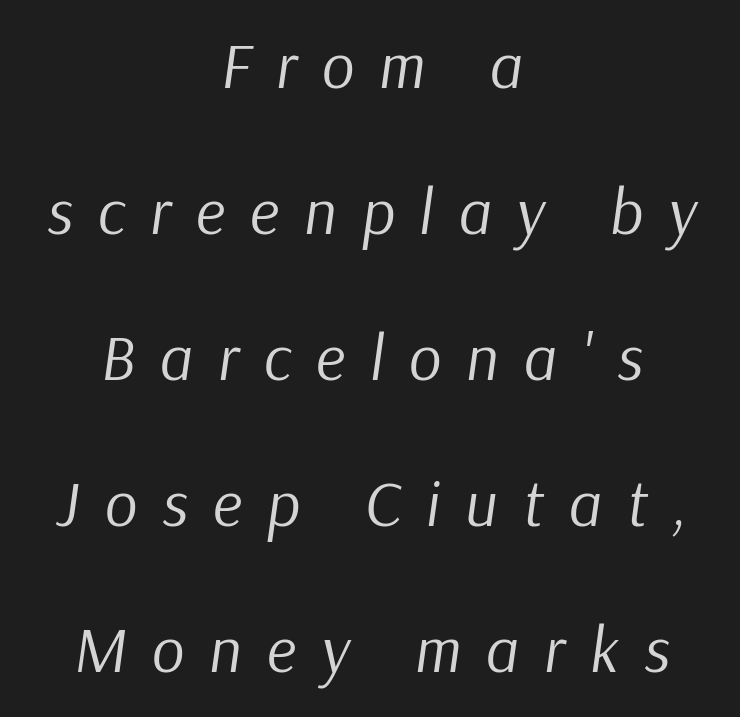
{"italic": "yes", "lean": "right", "slant_degrees": 9, "bold": "no", "weight": "regular", "width": "normal", "stroke_contrast": "low", "x_height": "medium", "monospaced": "no", "underline": "no", "align": "center", "line_spacing": "loose", "line_spacing_ratio": 2.28, "letter_spacing": "wide", "letter_spacing_em": 0.39, "glyph_px": 64}
